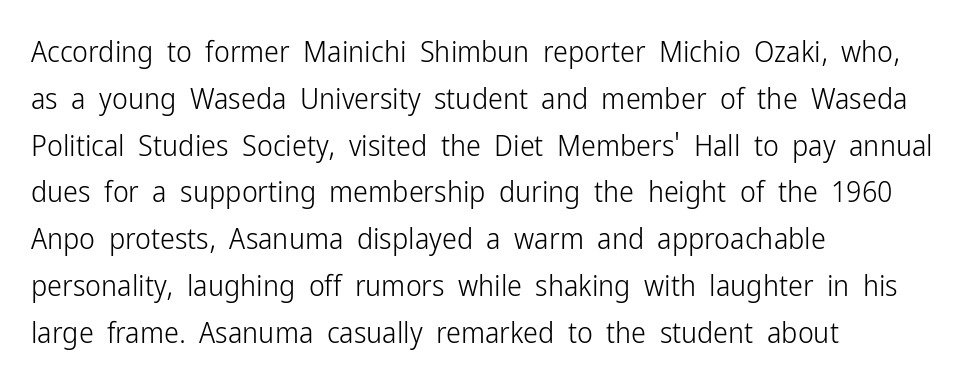
This rendering employs a face without finishing strokes, i.e., a sans-serif. The characters are drawn with everyday or finer stroke widths. One-word summary of the alignment: left. This sample keeps an unexceptional amount of space between lines. Lines of text with bare space underneath. Does the lettering tilt? It doesn't — this is upright.
